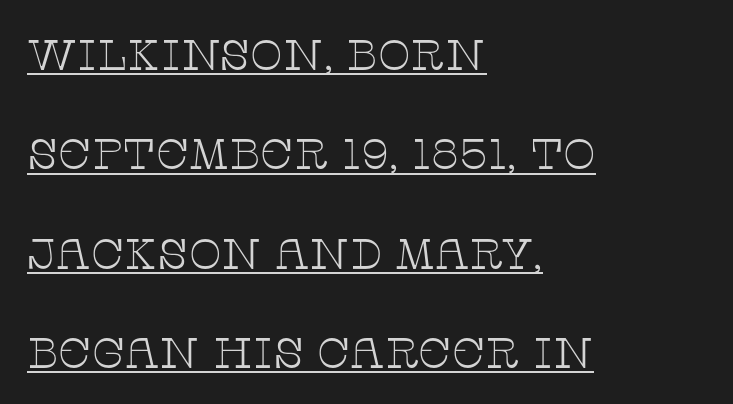
Note the varied advance widths — an 'i' is clearly narrower than an 'm'. Widely set lines give the paragraph a tall, airy silhouette. Caption: face not bold, strokes unweighted. Short note: letters normally spaced. In terms of letterform style, serifs are clearly present. This is underlined copy, the kind a proofreader might mark for attention.
